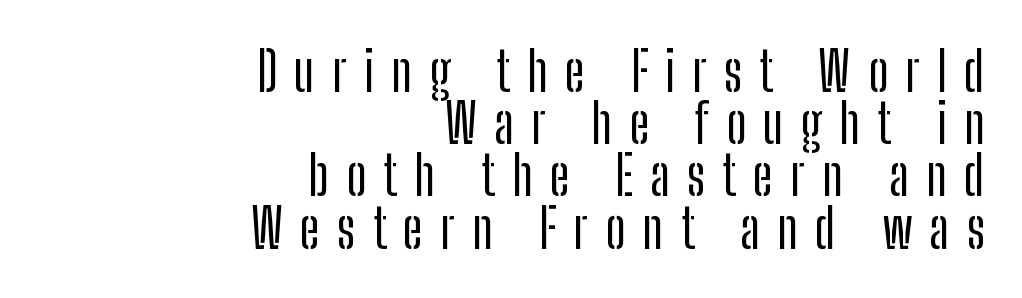
Q: Is the text italic (slanted)? A: No, it is upright.
Q: Is the typeface a serif or a sans-serif typeface? A: Sans-serif.
Q: Is the text underlined? A: No.
Q: How is the paragraph aligned? A: Right-aligned.
Q: Is the spacing between letters normal or unusually wide? A: Unusually wide.
Q: Is the spacing between lines tight, normal or loose? A: Tight.
Q: Width (condensed, normal, or wide)? A: Condensed.
Q: Stroke contrast? A: Low.
Q: x-height? A: Medium.
Q: Monospaced? A: No.
